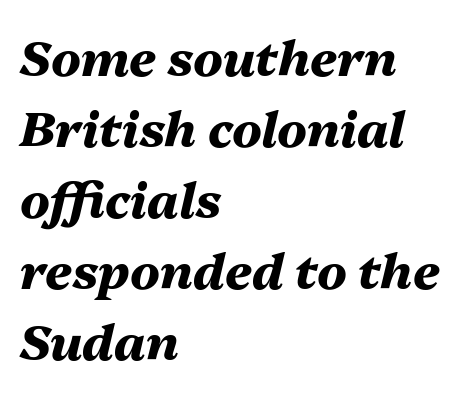
The image shows 49 px heavy type, italic (leaning right); set left-aligned, normal line spacing (1.45x), normal letter spacing, not underlined; medium stroke contrast and a medium x-height.
